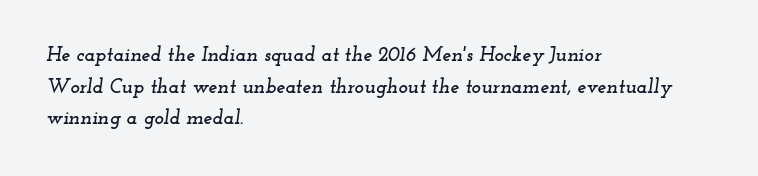
The image shows 20 px text type, italic (leaning right); set left-aligned, normal line spacing (1.58x), normal letter spacing, not underlined.
